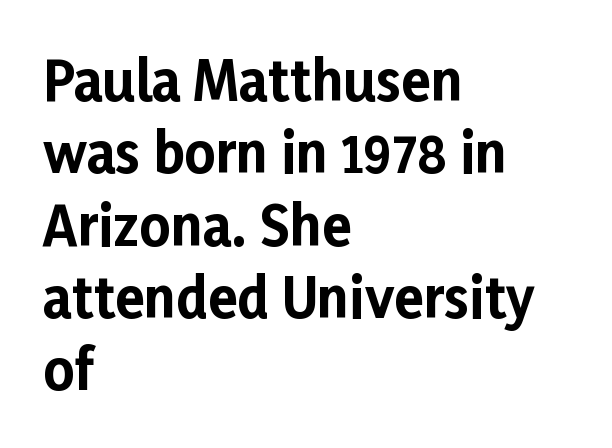
The image shows 54 px bold sans-serif type, upright; set left-aligned, normal line spacing (1.34x), normal letter spacing, not underlined; low stroke contrast and a medium x-height.
